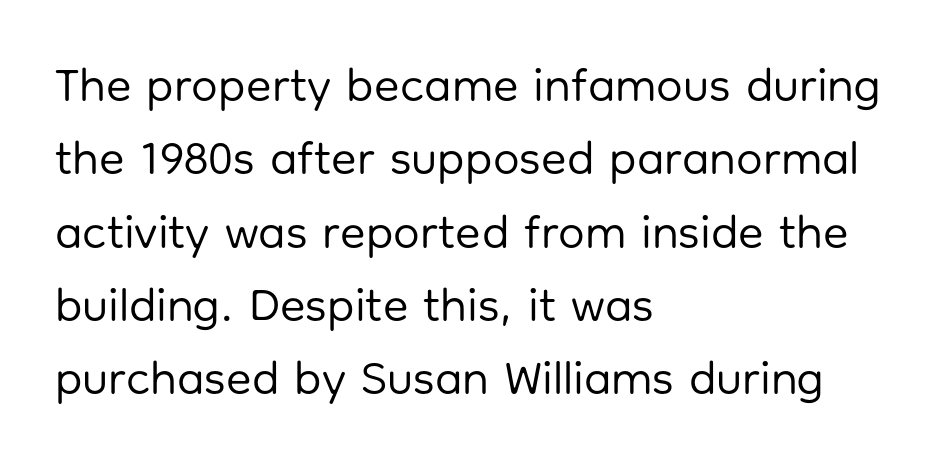
{"serif": "no", "italic": "no", "bold": "no", "weight": "regular", "width": "normal", "stroke_contrast": "low", "x_height": "medium", "monospaced": "no", "underline": "no", "align": "left", "line_spacing": "normal", "line_spacing_ratio": 1.56, "letter_spacing": "normal", "letter_spacing_em": 0.0, "glyph_px": 47}
